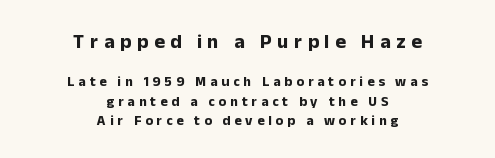
The image shows 20 px bold type, upright; set centered, normal line spacing (1.37x), unusually wide letter spacing (+0.28 em), not underlined; the first (top) block is 1.43x larger.
